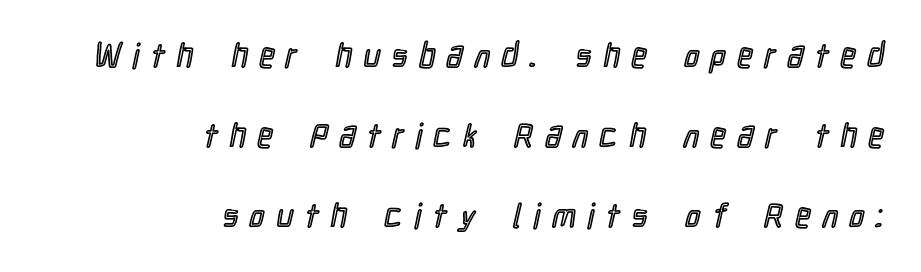
Look at the tracking — it's clearly loosened, letters drifting apart. Leading: increased. Each line ends at the same right margin while the left side varies. Here the designer chose a conventional face with non-uniform glyph widths.
